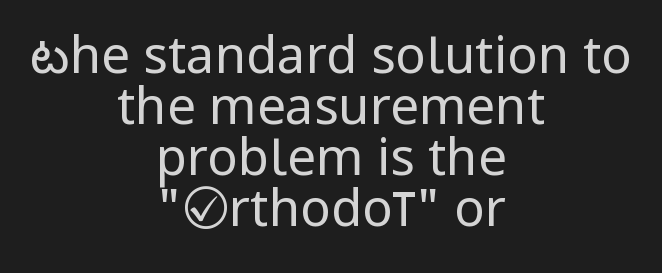
Q: Is the text bold? A: No.
Q: Is the text italic (slanted)? A: No, it is upright.
Q: Is the typeface a serif or a sans-serif typeface? A: Sans-serif.
Q: Is the text underlined? A: No.
Q: How is the paragraph aligned? A: Centered.
Q: Is the spacing between letters normal or unusually wide? A: Normal.
Q: Is the spacing between lines tight, normal or loose? A: Tight.
Q: Width (condensed, normal, or wide)? A: Condensed.
Q: Stroke contrast? A: Low.
